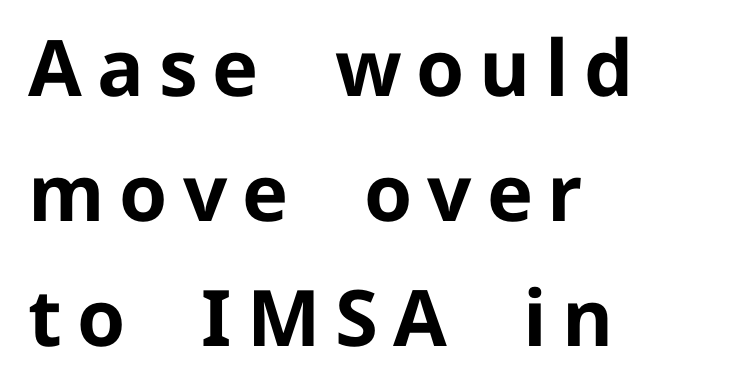
Nope, no serifs anywhere on these letters. Emphasis by weight is at full strength: bold. Any mark beneath the type? The region is blank. Line beginnings align vertically; line endings do not. Quick note: not italic, upright. Is this a fixed-width face? No — the glyphs have proportional, varying widths.
